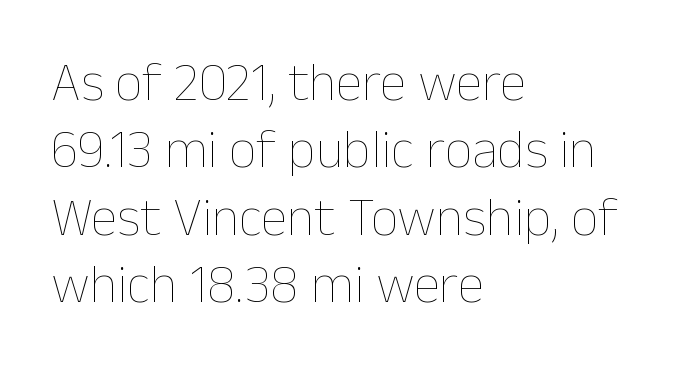
Q: Is the text bold? A: No.
Q: Is the text italic (slanted)? A: No, it is upright.
Q: Is the text underlined? A: No.
Q: How is the paragraph aligned? A: Left-aligned.
Q: Is the spacing between letters normal or unusually wide? A: Normal.
Q: Is the spacing between lines tight, normal or loose? A: Normal.
Q: Width (condensed, normal, or wide)? A: Normal.
Q: Stroke contrast? A: Low.
Q: x-height? A: Medium.
Q: Monospaced? A: No.
